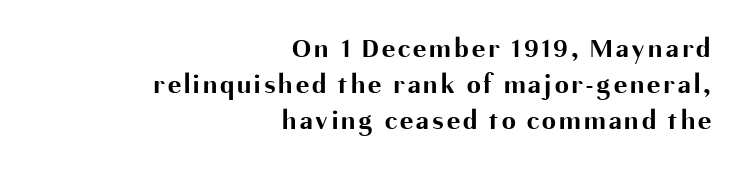
Horizontal bands of white between lines are of average thickness. Pretty heavy lettering here — definitely bold. Is this a sans? Yes — the strokes have no serifs. You could not count columns in this text — the font is proportionally spaced. Notice how the passage keeps a crisp vertical edge on the right only. Has an underline been added? It has not.
